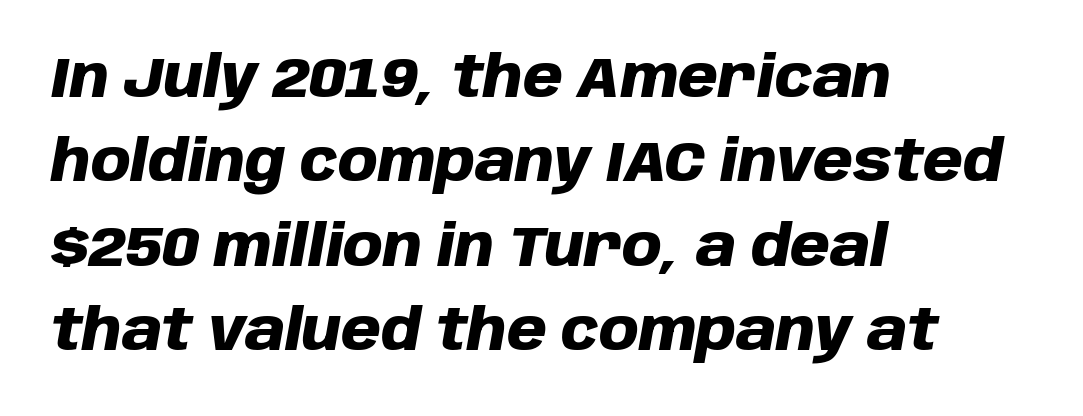
Q: Is the text bold? A: Yes.
Q: Is the text italic (slanted)? A: Yes, it leans right by about 10 degrees.
Q: Is the text underlined? A: No.
Q: How is the paragraph aligned? A: Left-aligned.
Q: Is the spacing between letters normal or unusually wide? A: Normal.
Q: Is the spacing between lines tight, normal or loose? A: Normal.
Q: Width (condensed, normal, or wide)? A: Normal.
Q: Stroke contrast? A: Low.
Q: x-height? A: Large.
Q: Monospaced? A: No.
